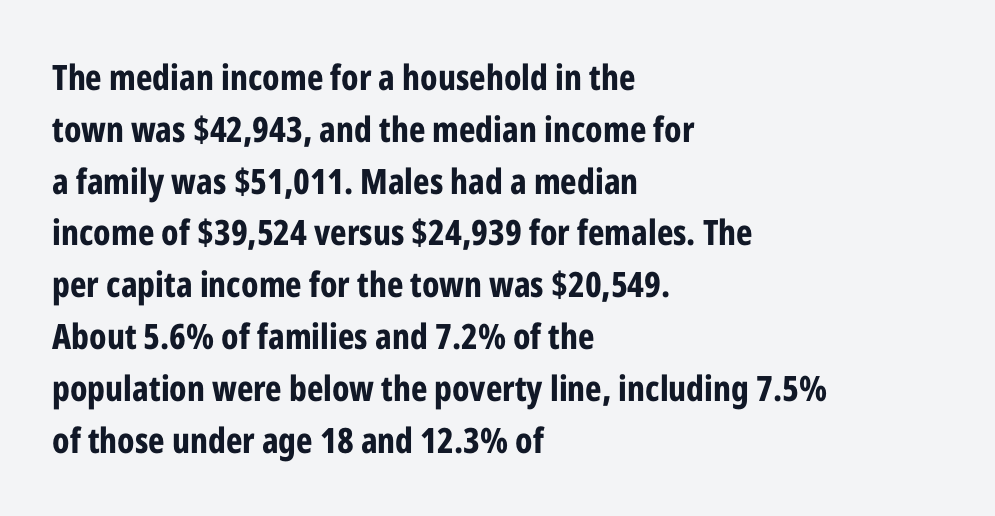
Q: Is the text bold? A: Yes.
Q: Is the text italic (slanted)? A: No, it is upright.
Q: Is the typeface a serif or a sans-serif typeface? A: Sans-serif.
Q: Is the text underlined? A: No.
Q: How is the paragraph aligned? A: Left-aligned.
Q: Is the spacing between letters normal or unusually wide? A: Normal.
Q: Is the spacing between lines tight, normal or loose? A: Normal.
Q: Width (condensed, normal, or wide)? A: Condensed.
Q: Stroke contrast? A: Low.
Q: x-height? A: Medium.
Q: Monospaced? A: No.
